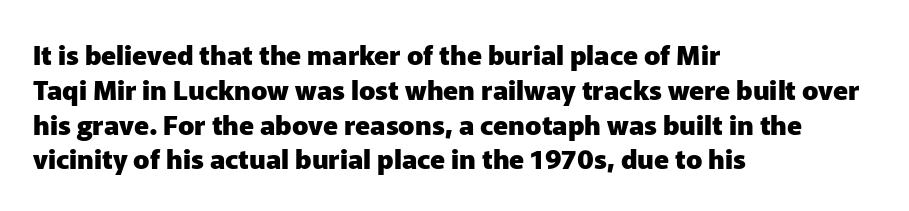
The image shows 27 px bold type, upright; set left-aligned, normal line spacing (1.29x), normal letter spacing, not underlined.
